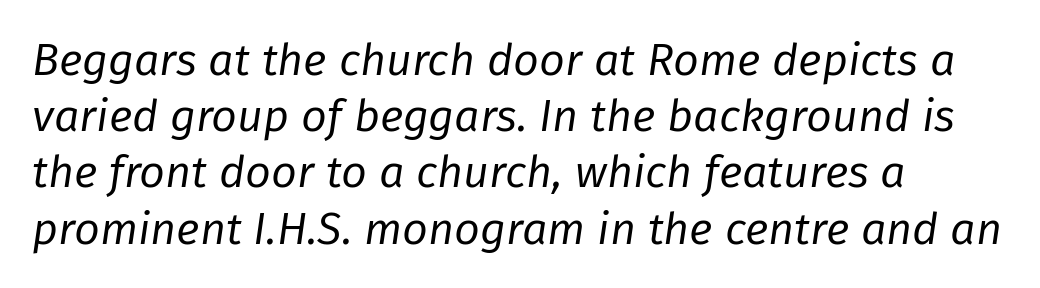
The image shows 45 px regular-weight type, italic (leaning right); set left-aligned, normal line spacing (1.25x), normal letter spacing, not underlined; low stroke contrast and a medium x-height.
